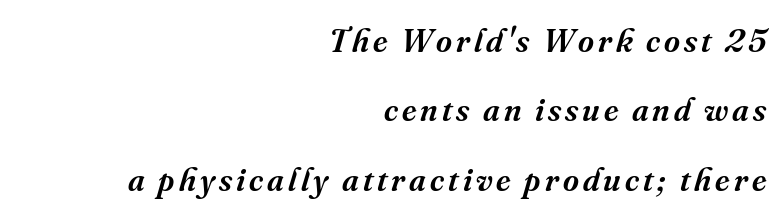
Q: Is the text bold? A: Semi-bold.
Q: Is the text italic (slanted)? A: Yes, it leans right by about 16 degrees.
Q: Is the typeface a serif or a sans-serif typeface? A: Serif.
Q: Is the text underlined? A: No.
Q: How is the paragraph aligned? A: Right-aligned.
Q: Is the spacing between lines tight, normal or loose? A: Loose.
Q: Width (condensed, normal, or wide)? A: Normal.
Q: Stroke contrast? A: Medium.
Q: x-height? A: Small.
Q: Monospaced? A: No.
